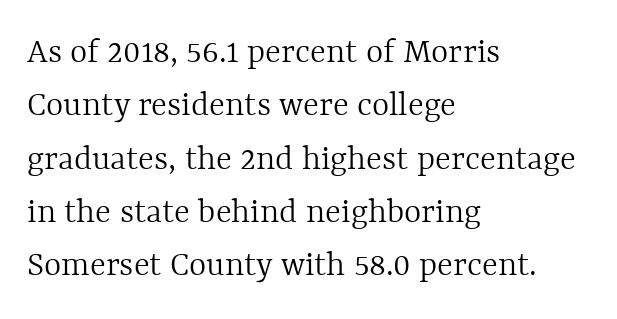
What's the leading like? Ordinary, nothing unusual. The rendering keeps characters at their native spacing. Underline: absent. Style check: upright. Stroke thickness stays within the range of a standard reading face or lighter. Looks like regular typesetting: each glyph gets only the width it needs.
